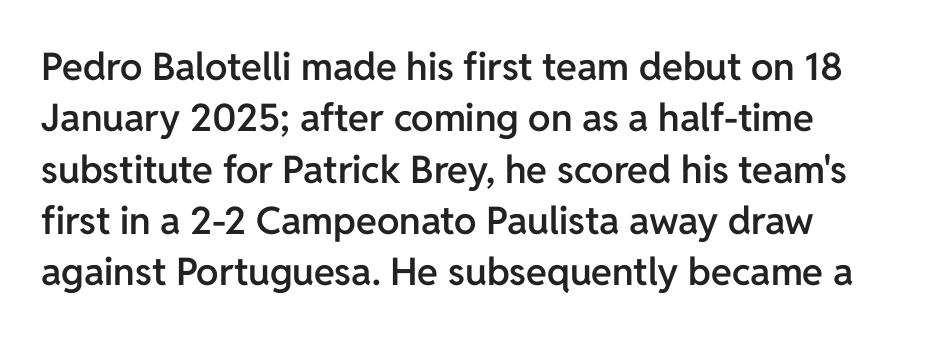
Posture: upright roman. These lines are composed in type without serifs. Inter-character spacing is left at the font's built-in metrics. These words are printed semibold, heavier than regular yet not bold. Do the characters align in a grid? No, the font is proportional. Type without underlining.
